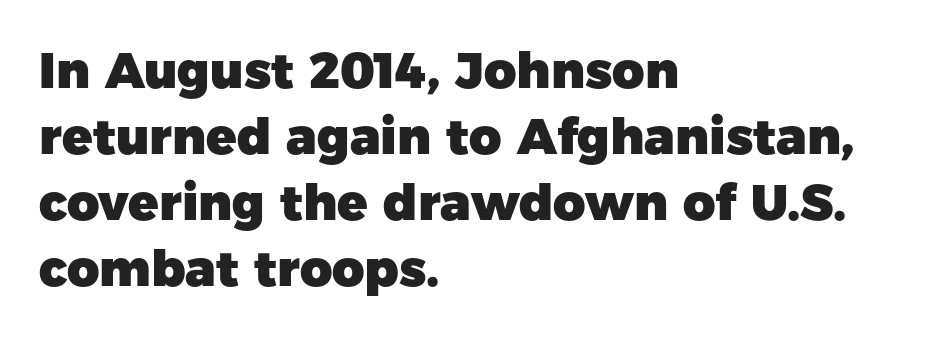
Q: Is the text bold? A: Yes.
Q: Is the text italic (slanted)? A: No, it is upright.
Q: Is the typeface a serif or a sans-serif typeface? A: Sans-serif.
Q: Is the text underlined? A: No.
Q: How is the paragraph aligned? A: Left-aligned.
Q: Is the spacing between letters normal or unusually wide? A: Normal.
Q: Is the spacing between lines tight, normal or loose? A: Normal.
Q: Width (condensed, normal, or wide)? A: Normal.
Q: Stroke contrast? A: Low.
Q: x-height? A: Medium.
Q: Monospaced? A: No.
